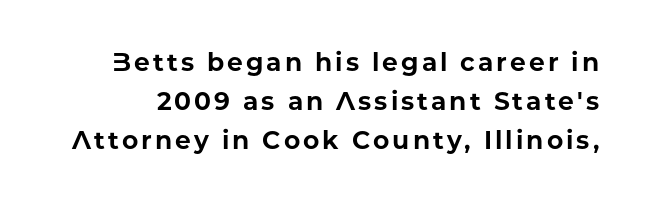
{"italic": "no", "bold": "yes", "underline": "no", "line_spacing": "normal", "line_spacing_ratio": 1.56, "glyph_px": 25}
